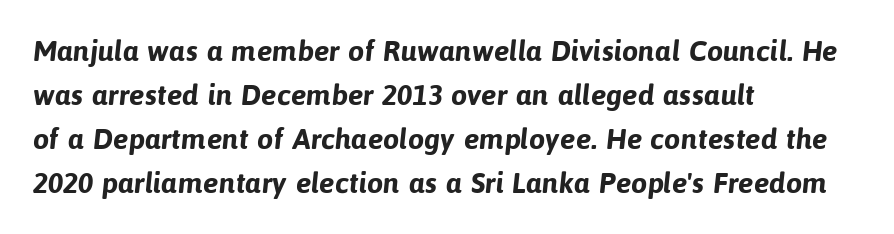
The letters advance in unequal steps, a hallmark of proportional type. The designer left line spacing at the default. Just letters on the line, the space beneath them empty. Observe the absence of serifs on each vertical stroke in this sample.
